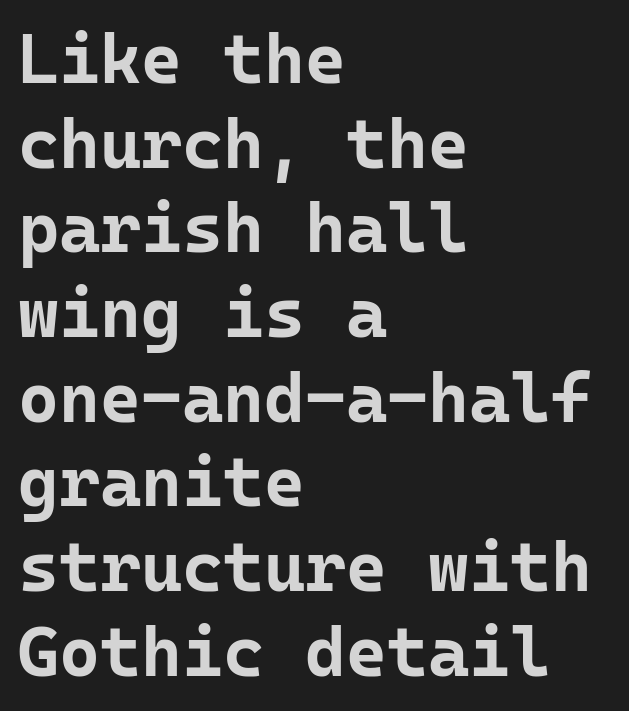
The image shows 70 px bold sans-serif type, upright, monospaced; set left-aligned, line spacing 1.21x, normal letter spacing, not underlined; low stroke contrast and a medium x-height.
